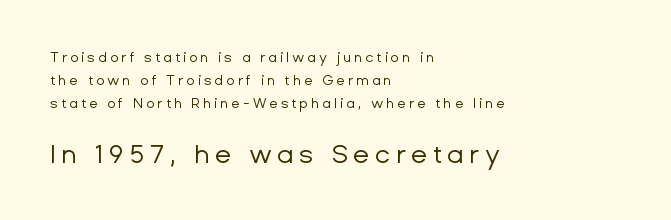
The vertical gap from one line to the next is medium. Short note: letters widely spaced. The words here are not underlined. A typesetter would mark this as roman, not italic. On a weight scale, this lands at 450 or below.
